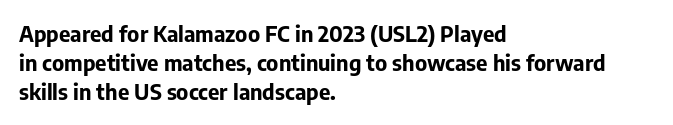
Q: Is the text bold? A: Yes.
Q: Is the text italic (slanted)? A: No, it is upright.
Q: Is the text underlined? A: No.
Q: How is the paragraph aligned? A: Left-aligned.
Q: Is the spacing between letters normal or unusually wide? A: Normal.
Q: Is the spacing between lines tight, normal or loose? A: Normal.
